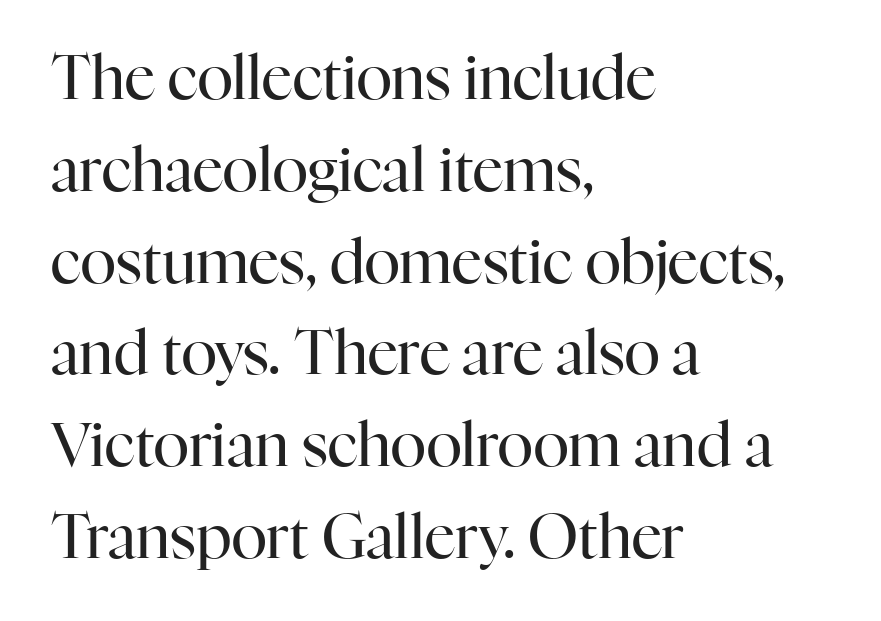
Q: Is the text bold? A: No.
Q: Is the text italic (slanted)? A: No, it is upright.
Q: Is the typeface a serif or a sans-serif typeface? A: Serif.
Q: Is the text underlined? A: No.
Q: How is the paragraph aligned? A: Left-aligned.
Q: Is the spacing between letters normal or unusually wide? A: Normal.
Q: Is the spacing between lines tight, normal or loose? A: Normal.
Q: Width (condensed, normal, or wide)? A: Normal.
Q: Stroke contrast? A: High.
Q: x-height? A: Medium.
Q: Monospaced? A: No.
